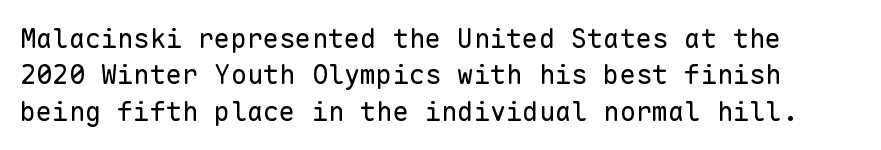
{"italic": "no", "bold": "no", "underline": "no", "line_spacing": "normal", "line_spacing_ratio": 1.35, "letter_spacing": "normal", "letter_spacing_em": 0.0, "glyph_px": 27}
